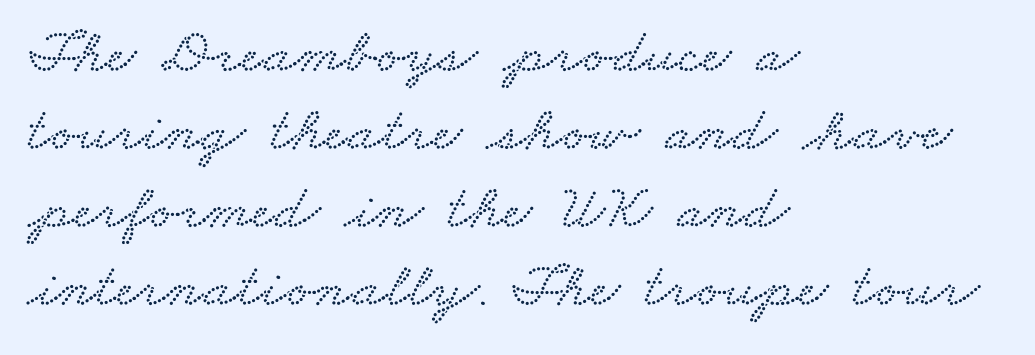
The horizontal fit of the characters is conventional and even. Varying glyph widths throughout — classic text-font behaviour. Rule under the text: the space is simply empty. Teacher's note: observe the even left margin — that is flush-left alignment.
